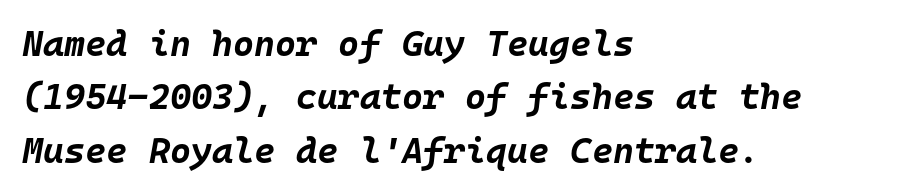
Q: Is the text bold? A: Yes.
Q: Is the text italic (slanted)? A: Yes, it leans right by about 10 degrees.
Q: Is the text underlined? A: No.
Q: How is the paragraph aligned? A: Left-aligned.
Q: Is the spacing between letters normal or unusually wide? A: Normal.
Q: Is the spacing between lines tight, normal or loose? A: Normal.
Q: Width (condensed, normal, or wide)? A: Normal.
Q: Stroke contrast? A: Low.
Q: x-height? A: Large.
Q: Monospaced? A: Yes.
